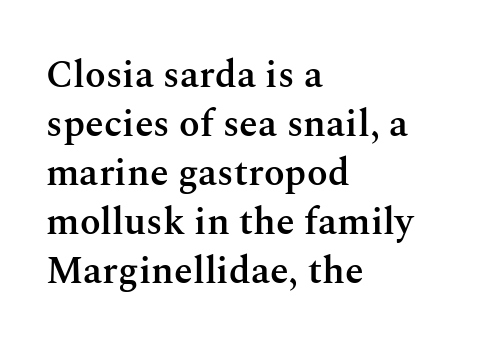
The image shows 38 px semibold serif type, upright; set left-aligned, normal line spacing (1.29x), normal letter spacing, not underlined; medium stroke contrast and a medium x-height.
